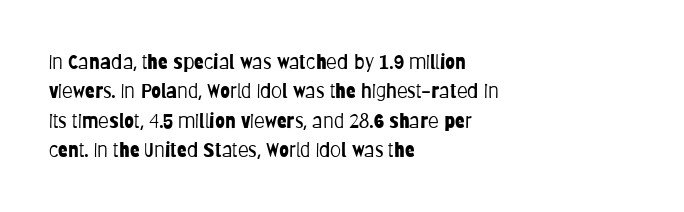
Look at the tracking — it's just the regular setting, nothing added. This sample keeps an unexceptional amount of space between lines. A typesetter would mark this as roman, not italic. Each row of text sits above clean, open space. Ink coverage per letter is moderate at most. This rendering uses left alignment, leaving the right contour irregular.
